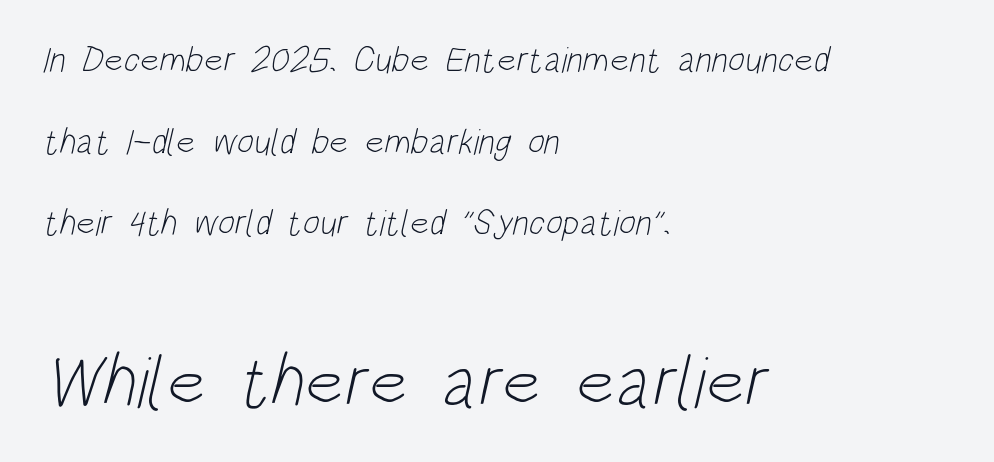
The image shows 73 px light, condensed sans-serif type; set left-aligned, loose line spacing (2.27x), normal letter spacing, not underlined; the second (bottom) block is 2.03x larger; low stroke contrast and a large x-height.
